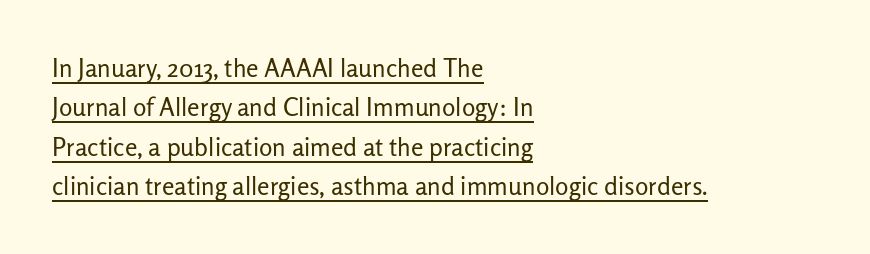
{"italic": "no", "bold": "no", "underline": "yes", "align": "left", "line_spacing": "normal", "line_spacing_ratio": 1.58, "letter_spacing": "normal", "letter_spacing_em": 0.0, "glyph_px": 25}
